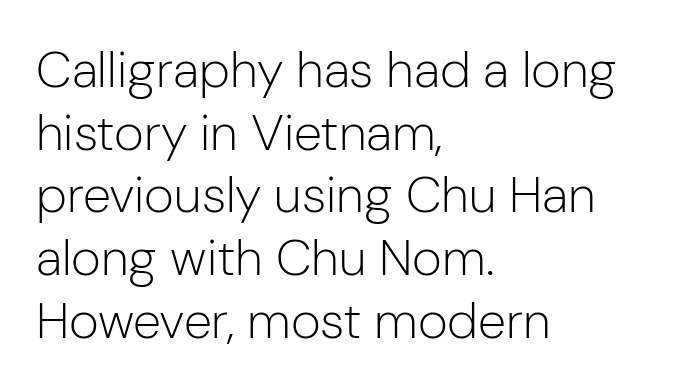
The image shows 51 px light sans-serif type, upright; set left-aligned, line spacing 1.23x, normal letter spacing, not underlined; low stroke contrast and a medium x-height.
